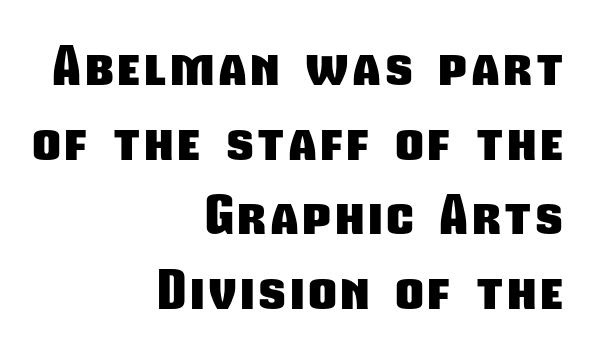
The image shows 53 px heavy, condensed sans-serif type; set right-aligned, normal line spacing (1.41x), not underlined; low stroke contrast and a medium x-height.
